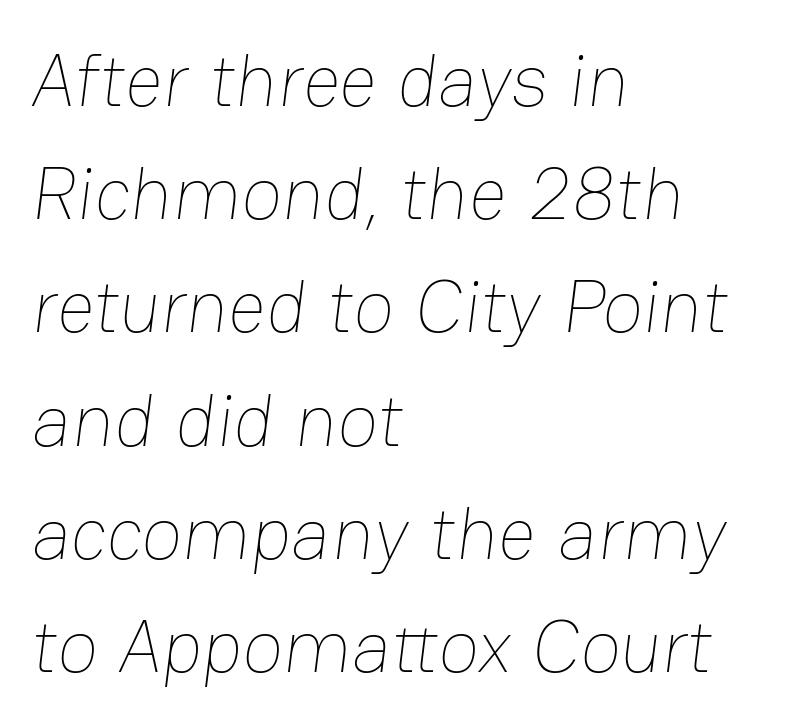
Underlining? Definitely not there. Regular leading. Think of a printed novel: that variable character pitch is what you see here. No heavy texture on the line: the type isn't bold. The compositor pushed each line to the left boundary.
